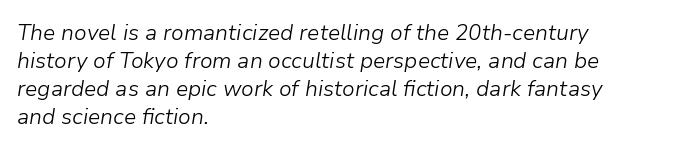
The zone under the glyphs is completely vacant. These glyphs show unthickened strokes, regular width or finer. Is the type slanted? Yes — the strokes lean at a clear angle. Regular leading.
